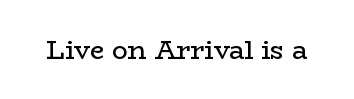
{"italic": "no", "bold": "no", "underline": "no", "letter_spacing": "normal", "letter_spacing_em": 0.0, "glyph_px": 26}
